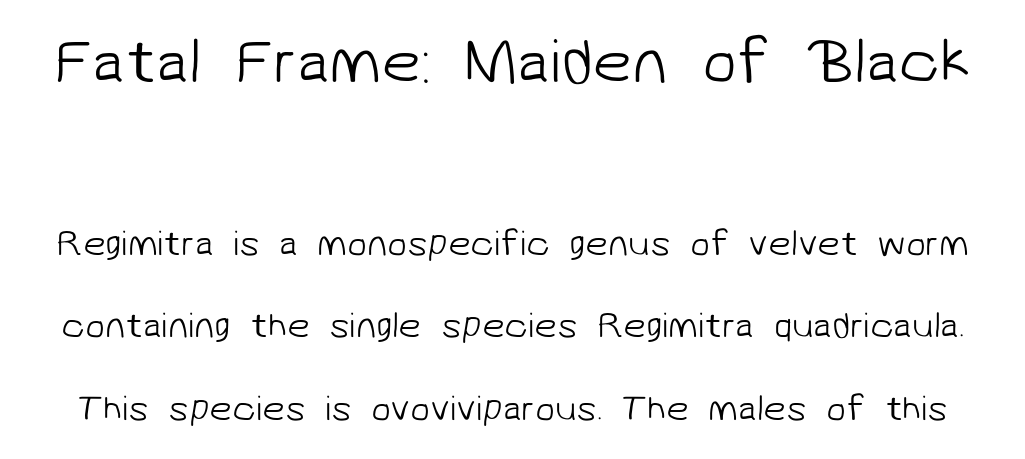
{"serif": "no", "bold": "no", "weight": "light", "width": "normal", "stroke_contrast": "low", "x_height": "medium", "monospaced": "no", "underline": "no", "line_spacing": "loose", "line_spacing_ratio": 2.29, "letter_spacing": "normal", "letter_spacing_em": 0.0, "larger_block": "first", "size_ratio": 1.75, "glyph_px": 63}
